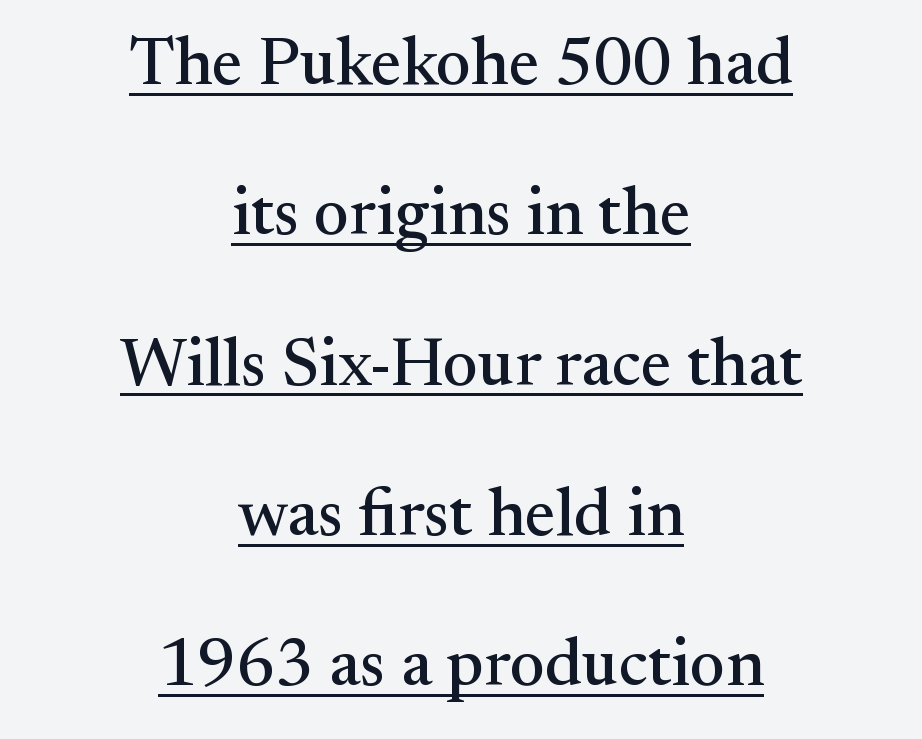
The image shows 68 px serif type, upright; set centered, loose line spacing (2.21x), normal letter spacing, underlined; medium stroke contrast and a small x-height.
